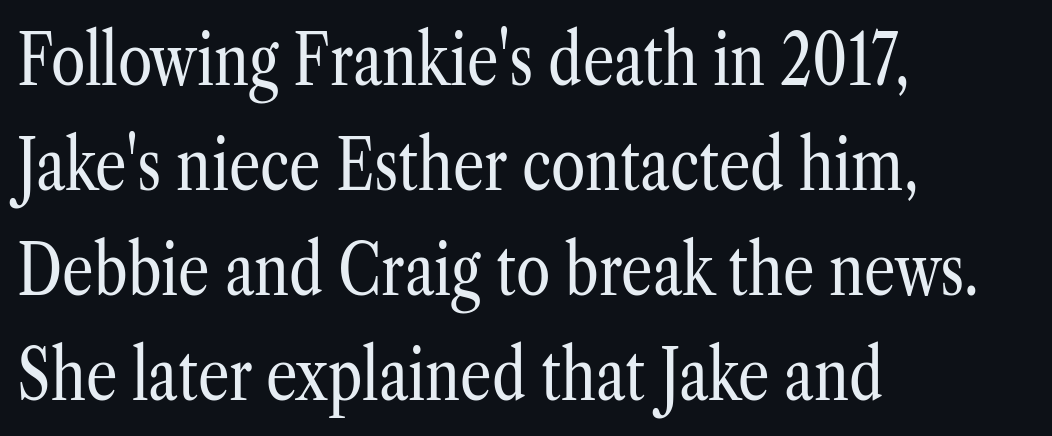
Q: Is the text bold? A: No.
Q: Is the text italic (slanted)? A: No, it is upright.
Q: Is the typeface a serif or a sans-serif typeface? A: Serif.
Q: Is the text underlined? A: No.
Q: How is the paragraph aligned? A: Left-aligned.
Q: Is the spacing between letters normal or unusually wide? A: Normal.
Q: Is the spacing between lines tight, normal or loose? A: Normal.
Q: Width (condensed, normal, or wide)? A: Condensed.
Q: Stroke contrast? A: Low.
Q: x-height? A: Medium.
Q: Monospaced? A: No.
